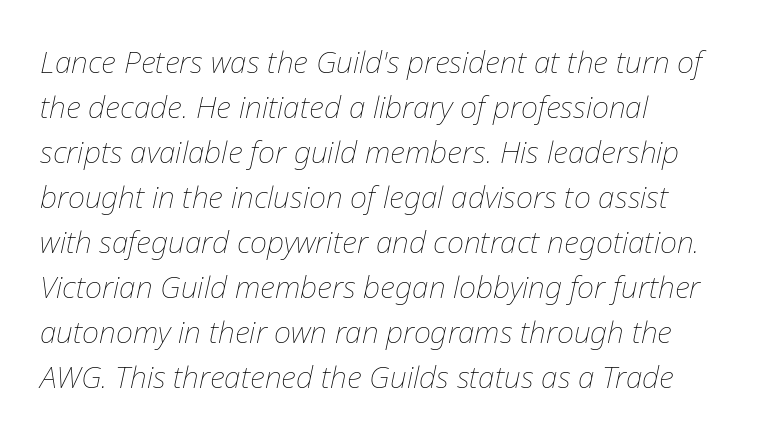
{"italic": "yes", "lean": "right", "slant_degrees": 12, "bold": "no", "weight": "thin", "width": "normal", "stroke_contrast": "low", "x_height": "medium", "monospaced": "no", "underline": "no", "align": "left", "line_spacing": "normal", "line_spacing_ratio": 1.5, "letter_spacing": "normal", "letter_spacing_em": 0.0, "glyph_px": 30}
